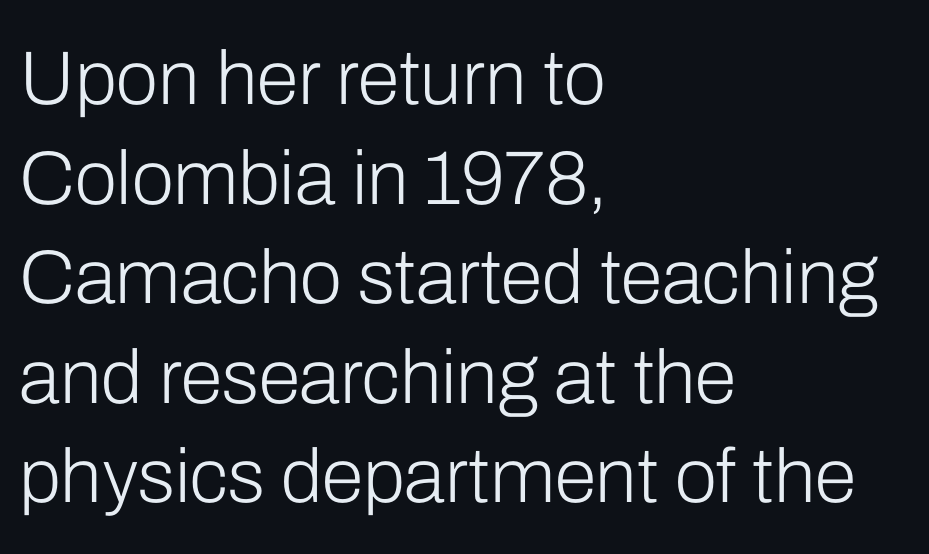
The image shows 76 px light sans-serif type, upright; set left-aligned, normal line spacing (1.31x), normal letter spacing, not underlined; low stroke contrast and a medium x-height.
